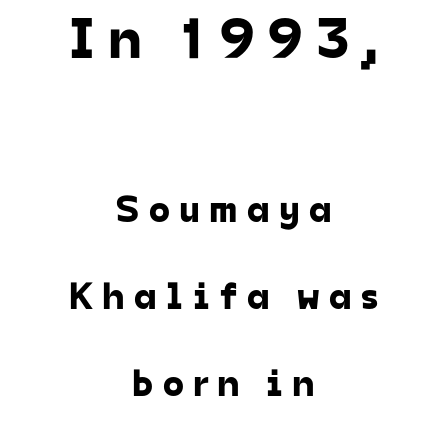
{"serif": "no", "width": "normal", "stroke_contrast": "low", "x_height": "medium", "monospaced": "no", "underline": "no", "align": "center", "line_spacing": "loose", "line_spacing_ratio": 2.3, "letter_spacing": "wide", "letter_spacing_em": 0.24, "larger_block": "first", "size_ratio": 1.5, "glyph_px": 57}
